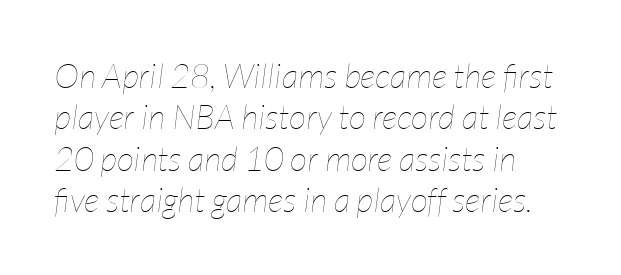
The text carries the slant typical of an italic or oblique font. Glyph-to-glyph distance matches everyday printed text. Here the designer chose a conventional face with non-uniform glyph widths. Unmarked baselines from the first word to the last. Weight: regular or lighter.
